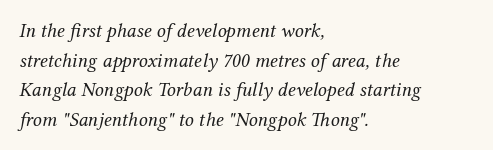
The image shows 20 px text type, italic (leaning right); set left-aligned, normal line spacing (1.48x), normal letter spacing, not underlined.
